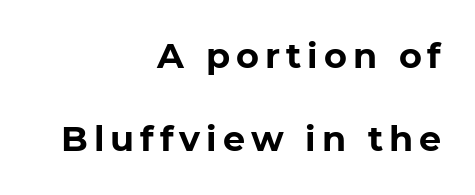
Varying glyph widths throughout — classic text-font behaviour. Bare-footed words on every line. Regarding leading, the lines here are spaced well apart. To sum up the face: it is a sans, with no serifs.
